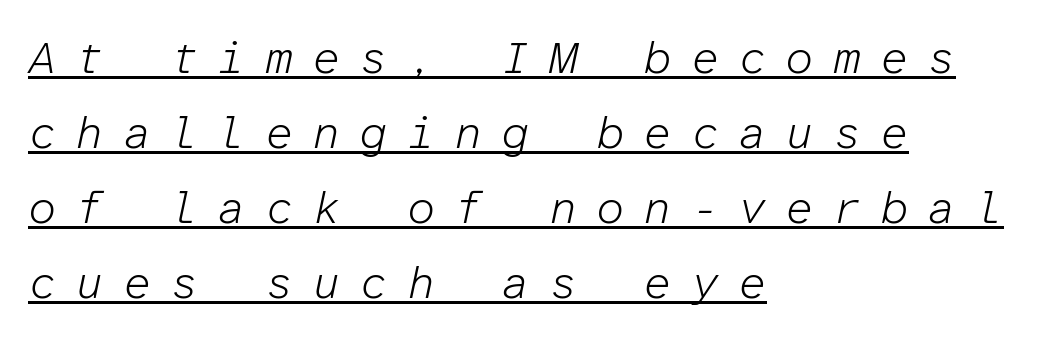
Q: Is the text bold? A: No.
Q: Is the text italic (slanted)? A: Yes, it leans right by about 12 degrees.
Q: Is the text underlined? A: Yes.
Q: How is the paragraph aligned? A: Left-aligned.
Q: Is the spacing between letters normal or unusually wide? A: Unusually wide.
Q: Is the spacing between lines tight, normal or loose? A: Normal.
Q: Width (condensed, normal, or wide)? A: Normal.
Q: Stroke contrast? A: Low.
Q: x-height? A: Medium.
Q: Monospaced? A: Yes.
